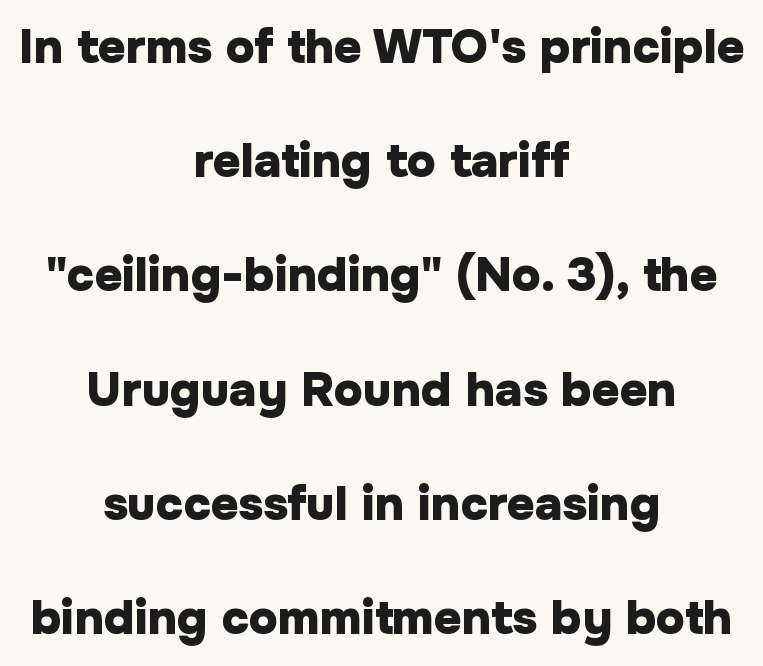
{"serif": "no", "italic": "no", "bold": "yes", "weight": "heavy", "width": "normal", "stroke_contrast": "low", "x_height": "medium", "monospaced": "no", "underline": "no", "align": "center", "line_spacing": "loose", "line_spacing_ratio": 2.38, "letter_spacing": "normal", "letter_spacing_em": 0.0, "glyph_px": 48}
